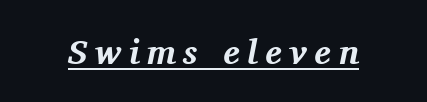
Pretty heavy lettering here — definitely bold. This sample has the flowing, uneven cadence of proportional lettering. The lettering tilts uniformly, giving the passage an italic look. Is the letter spacing exaggerated? Yes — the characters are pushed far apart. Each letter's strokes conclude with small projecting serifs.
